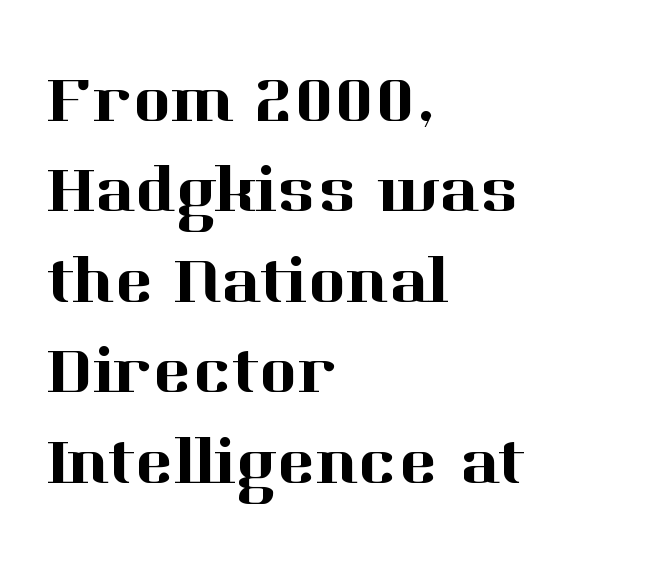
{"serif": "yes", "italic": "no", "width": "normal", "stroke_contrast": "high", "x_height": "medium", "monospaced": "no", "underline": "no", "align": "left", "line_spacing": "normal", "line_spacing_ratio": 1.37, "letter_spacing": "normal", "letter_spacing_em": 0.0, "glyph_px": 66}
